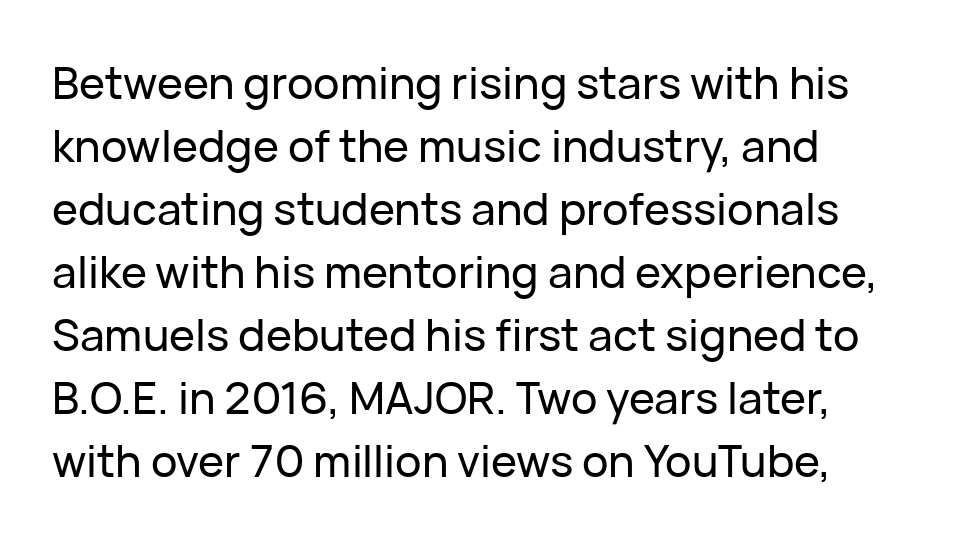
{"serif": "no", "italic": "no", "width": "normal", "stroke_contrast": "low", "x_height": "medium", "monospaced": "no", "underline": "no", "line_spacing": "normal", "line_spacing_ratio": 1.43, "letter_spacing": "normal", "letter_spacing_em": 0.0, "glyph_px": 44}
